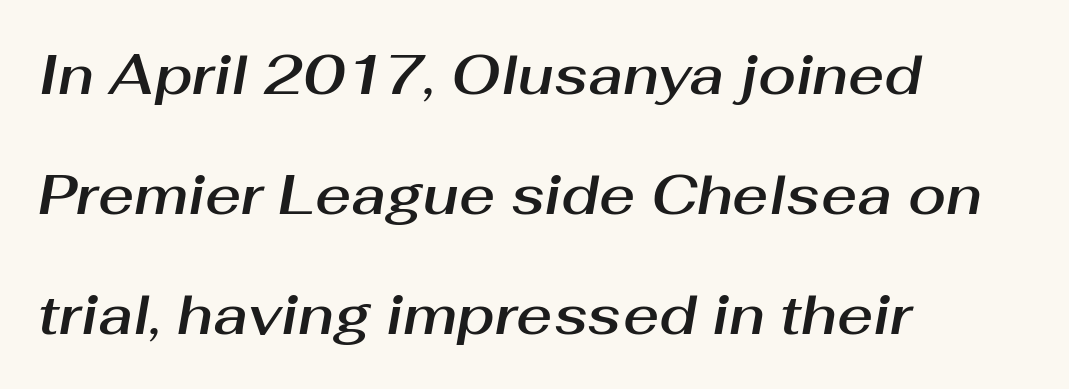
Layout note: lines flush left. The space directly below the letters is spotless. The rendering applies a slant to the glyphs. The face used here is proportionally spaced, like ordinary book or web type. Observe the ordinary spacing: letters are neighbours, not strangers. How would I describe the line gaps? Wide and relaxed.
